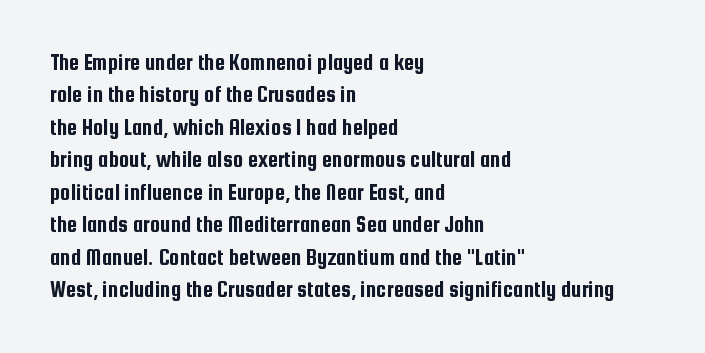
The image shows 23 px text type, upright; set left-aligned, normal line spacing (1.41x), normal letter spacing, not underlined.
